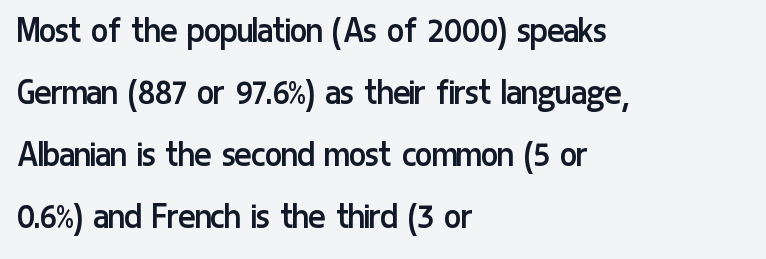
{"serif": "no", "italic": "no", "bold": "no", "weight": "regular", "width": "condensed", "stroke_contrast": "low", "x_height": "medium", "monospaced": "no", "underline": "no", "align": "left", "line_spacing": "normal", "line_spacing_ratio": 1.55, "letter_spacing": "normal", "letter_spacing_em": 0.0, "glyph_px": 40}
